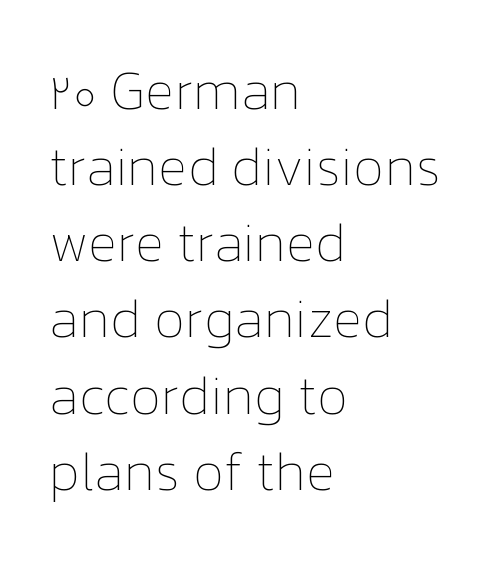
{"italic": "no", "bold": "no", "weight": "thin", "width": "normal", "stroke_contrast": "low", "x_height": "medium", "monospaced": "no", "underline": "no", "align": "left", "line_spacing": "normal", "line_spacing_ratio": 1.41, "letter_spacing": "normal", "letter_spacing_em": 0.0, "glyph_px": 54}
